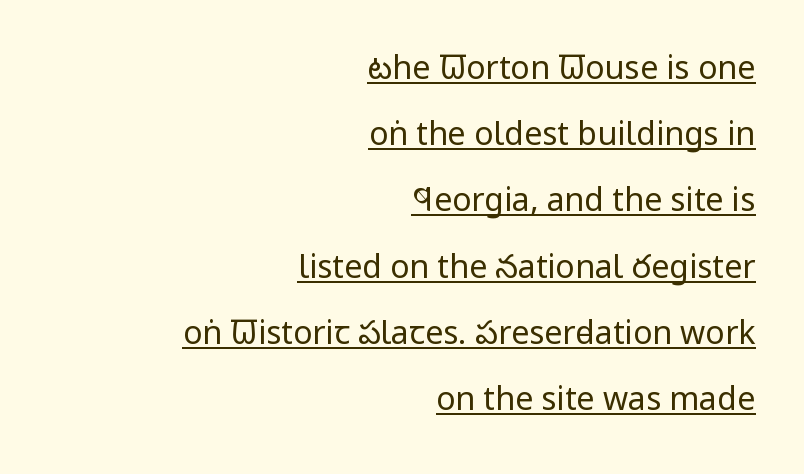
Q: Is the text bold? A: No.
Q: Is the text italic (slanted)? A: No, it is upright.
Q: Is the typeface a serif or a sans-serif typeface? A: Sans-serif.
Q: Is the text underlined? A: Yes.
Q: How is the paragraph aligned? A: Right-aligned.
Q: Is the spacing between letters normal or unusually wide? A: Normal.
Q: Is the spacing between lines tight, normal or loose? A: Loose.
Q: Width (condensed, normal, or wide)? A: Condensed.
Q: Stroke contrast? A: Low.
Q: x-height? A: Large.
Q: Monospaced? A: No.
